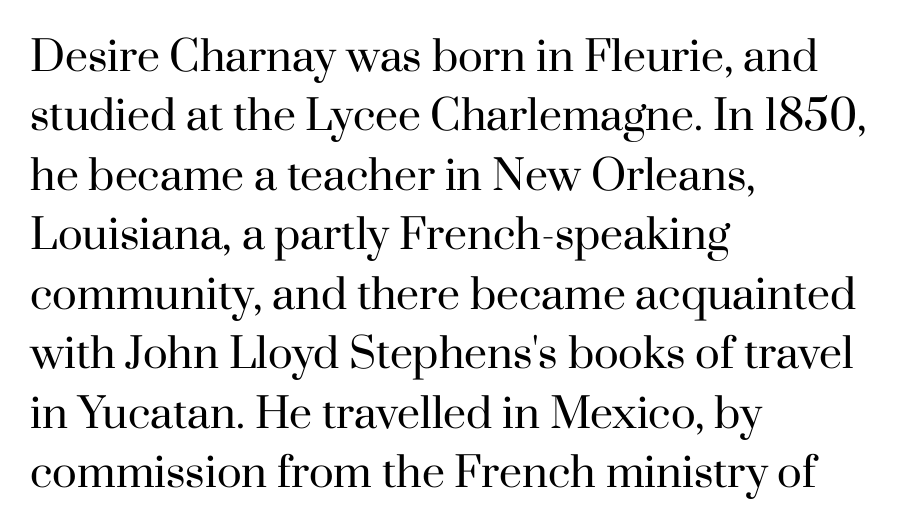
Q: Is the text bold? A: No.
Q: Is the text italic (slanted)? A: No, it is upright.
Q: Is the typeface a serif or a sans-serif typeface? A: Serif.
Q: Is the text underlined? A: No.
Q: How is the paragraph aligned? A: Left-aligned.
Q: Is the spacing between letters normal or unusually wide? A: Normal.
Q: Is the spacing between lines tight, normal or loose? A: Normal.
Q: Width (condensed, normal, or wide)? A: Normal.
Q: Stroke contrast? A: High.
Q: x-height? A: Small.
Q: Monospaced? A: No.
